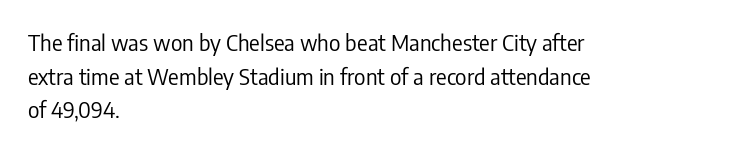
Unbolded letterforms with no extra heft. The letterforms sit shoulder to shoulder at normal distance. Line spacing here is normal. Glance below the letters and you will spot only blank space. Visually the block forms a straight wall on the left and a jagged coastline on the right.
